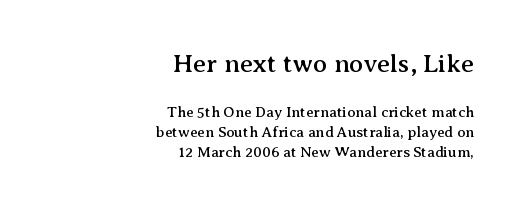
A bare baseline throughout the passage. Character size in the leading block exceeds that of the trailing block. Posture: vertical. Casual observation: everything's shoved over to the right. What stands out about the letter spacing? Nothing — it is the standard amount.
